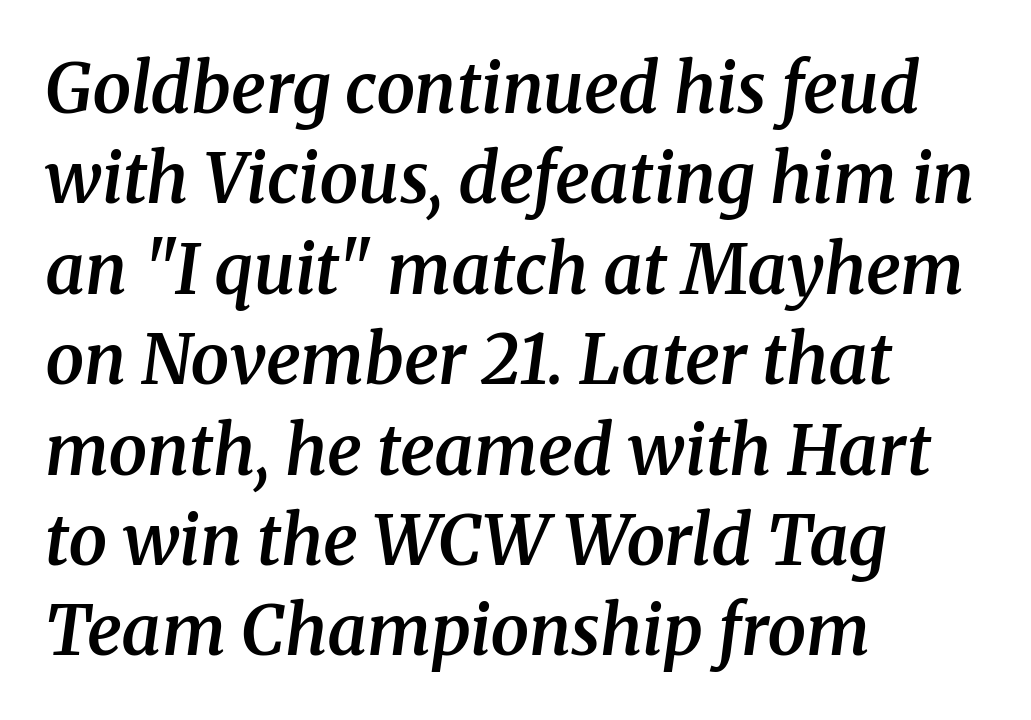
{"serif": "yes", "italic": "yes", "lean": "right", "slant_degrees": 8, "bold": "semi", "weight": "semibold", "width": "normal", "stroke_contrast": "medium", "x_height": "medium", "monospaced": "no", "underline": "no", "align": "left", "line_spacing": "normal", "line_spacing_ratio": 1.31, "letter_spacing": "normal", "letter_spacing_em": 0.0, "glyph_px": 69}
